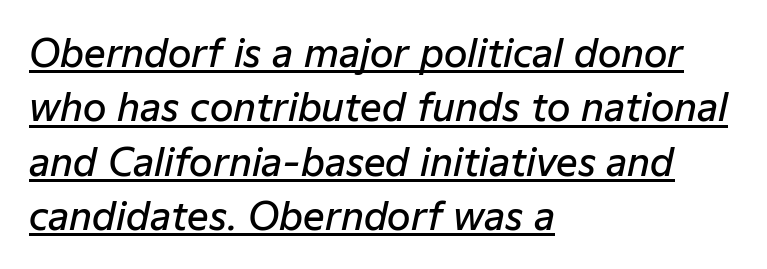
Q: Is the text bold? A: Semi-bold.
Q: Is the text italic (slanted)? A: Yes, it leans right by about 12 degrees.
Q: Is the text underlined? A: Yes.
Q: How is the paragraph aligned? A: Left-aligned.
Q: Is the spacing between letters normal or unusually wide? A: Normal.
Q: Is the spacing between lines tight, normal or loose? A: Normal.
Q: Width (condensed, normal, or wide)? A: Normal.
Q: Stroke contrast? A: Low.
Q: x-height? A: Medium.
Q: Monospaced? A: No.
